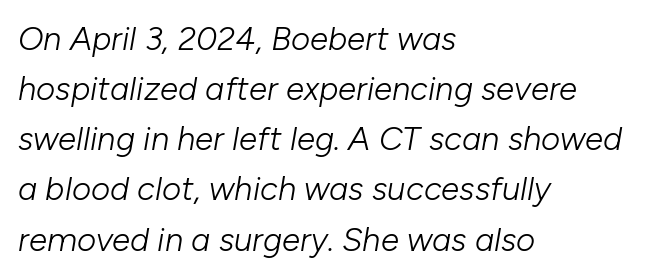
Q: Is the text bold? A: No.
Q: Is the text italic (slanted)? A: Yes, it leans right by about 10 degrees.
Q: Is the text underlined? A: No.
Q: How is the paragraph aligned? A: Left-aligned.
Q: Is the spacing between letters normal or unusually wide? A: Normal.
Q: Is the spacing between lines tight, normal or loose? A: Normal.
Q: Width (condensed, normal, or wide)? A: Normal.
Q: Stroke contrast? A: Low.
Q: x-height? A: Medium.
Q: Monospaced? A: No.
